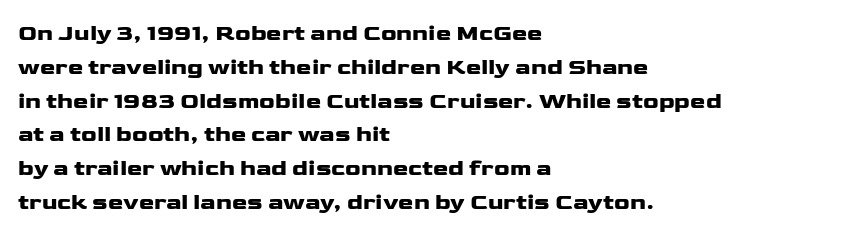
Q: Is the text italic (slanted)? A: No, it is upright.
Q: Is the text underlined? A: No.
Q: How is the paragraph aligned? A: Left-aligned.
Q: Is the spacing between letters normal or unusually wide? A: Normal.
Q: Is the spacing between lines tight, normal or loose? A: Normal.
